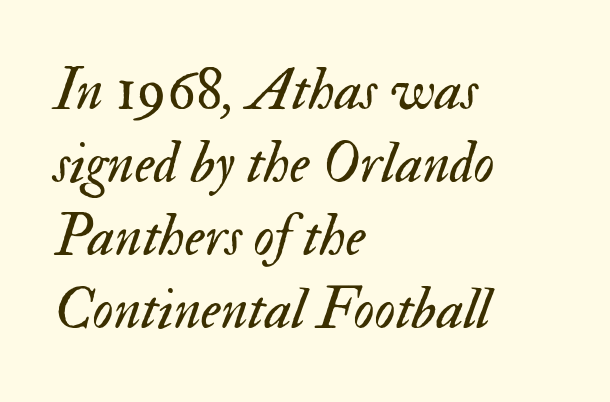
The image shows 58 px regular-weight type, italic (leaning right); set left-aligned, normal line spacing (1.26x), normal letter spacing, not underlined; medium stroke contrast and a small x-height.
